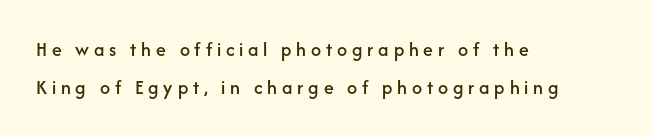
The image shows 20 px text type, upright; set left-aligned, line spacing 1.89x, unusually wide letter spacing (+0.24 em), not underlined.
